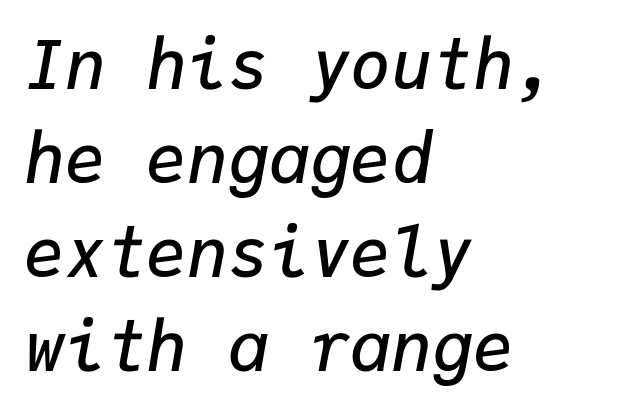
{"italic": "yes", "lean": "right", "slant_degrees": 9, "bold": "semi", "weight": "semibold", "width": "normal", "stroke_contrast": "low", "x_height": "medium", "monospaced": "yes", "underline": "no", "align": "left", "line_spacing": "normal", "line_spacing_ratio": 1.38, "letter_spacing": "normal", "letter_spacing_em": 0.0, "glyph_px": 68}
